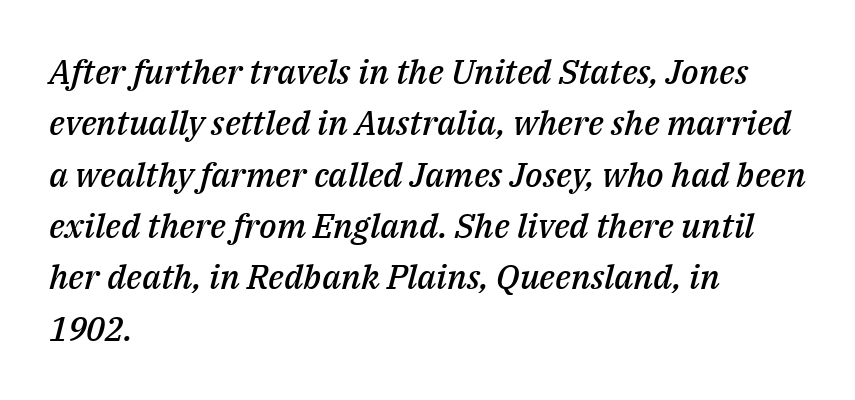
The image shows 34 px semibold type, italic (leaning right); set left-aligned, normal line spacing (1.51x), normal letter spacing, not underlined; medium stroke contrast and a medium x-height.
